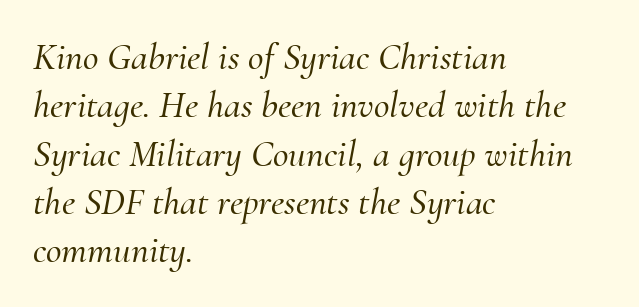
The passage shown is typeset with a serif family. Spacing verdict: proportional, widths tailored to each character. The typesetter chose a ragged-right arrangement here. The lines sit at an ordinary, default distance from one another.
